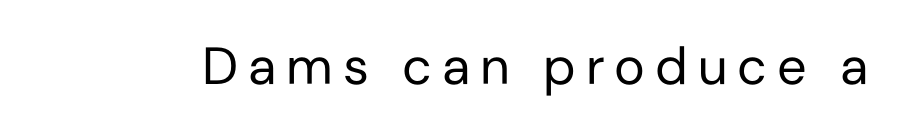
{"serif": "no", "italic": "no", "bold": "no", "weight": "regular", "width": "normal", "stroke_contrast": "low", "x_height": "medium", "monospaced": "no", "underline": "no", "glyph_px": 52}
